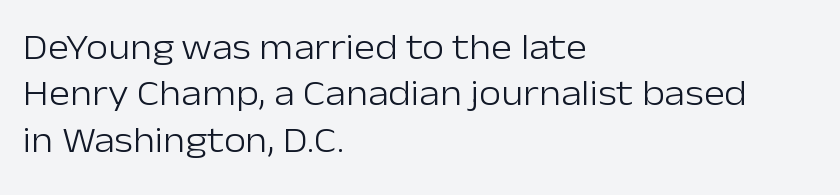
Honestly, the letter spacing is just normal — you wouldn't notice it. The characters are drawn with everyday or finer stroke widths. The line-height multiplier appears to be the usual default. Plain, unruled lines of type. Varying glyph widths throughout — classic text-font behaviour.
